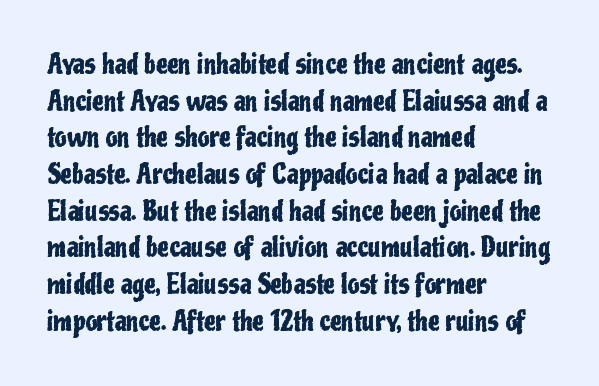
Q: Is the text italic (slanted)? A: No, it is upright.
Q: Is the text underlined? A: No.
Q: How is the paragraph aligned? A: Left-aligned.
Q: Is the spacing between letters normal or unusually wide? A: Normal.
Q: Is the spacing between lines tight, normal or loose? A: Normal.
